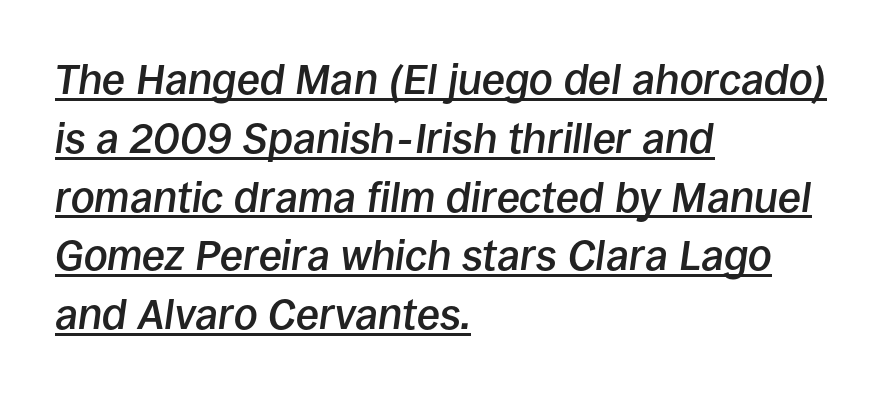
The image shows 42 px semibold type, italic (leaning right); set left-aligned, normal line spacing (1.4x), normal letter spacing, underlined; low stroke contrast and a large x-height.
